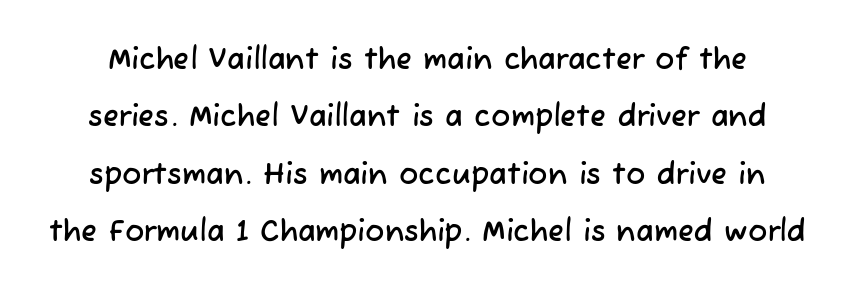
The image shows 29 px sans-serif type; set loose line spacing (1.98x), normal letter spacing, not underlined; low stroke contrast and a medium x-height.
